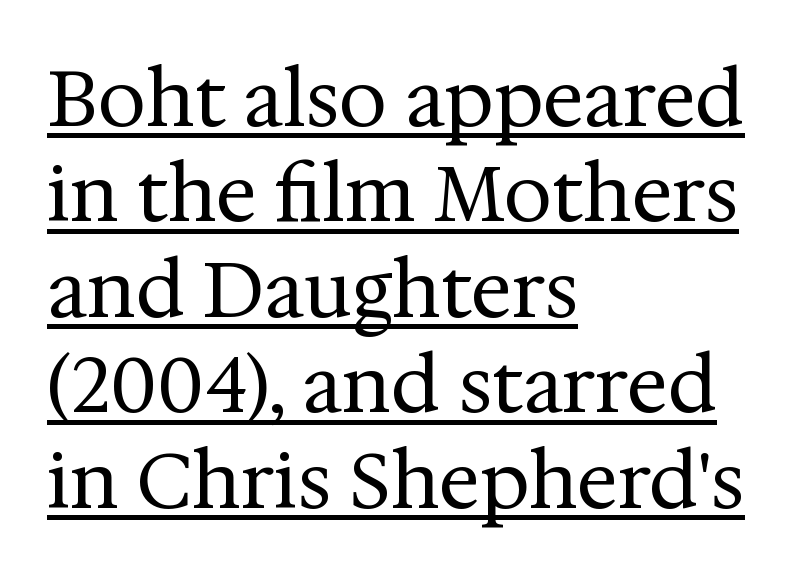
A continuous stroke trails under the words, as in a hyperlink. Observe the serifs anchoring each vertical stroke in this sample. All the whitespace from short lines collects on the right. The passage shown is not bold in any degree. Characters remain perfectly vertical along every line.
